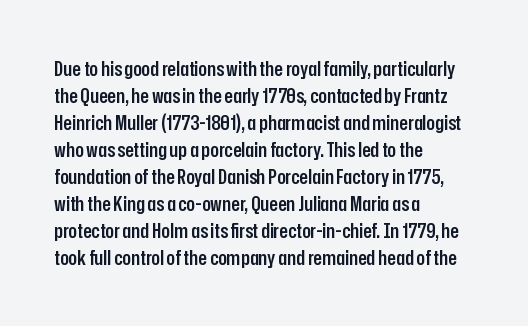
{"italic": "no", "bold": "semi", "underline": "no", "align": "left", "line_spacing": "normal", "line_spacing_ratio": 1.35, "letter_spacing": "normal", "letter_spacing_em": 0.0, "glyph_px": 20}
